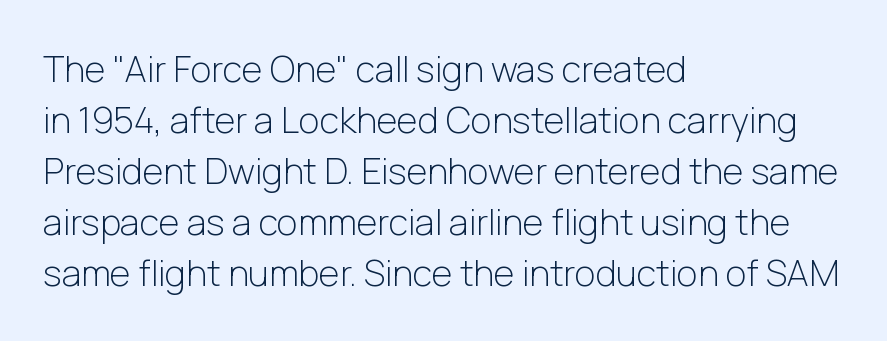
{"serif": "no", "italic": "no", "bold": "no", "weight": "light", "width": "normal", "stroke_contrast": "low", "x_height": "medium", "monospaced": "no", "underline": "no", "align": "left", "line_spacing": "normal", "line_spacing_ratio": 1.42, "letter_spacing": "normal", "letter_spacing_em": 0.0, "glyph_px": 36}
